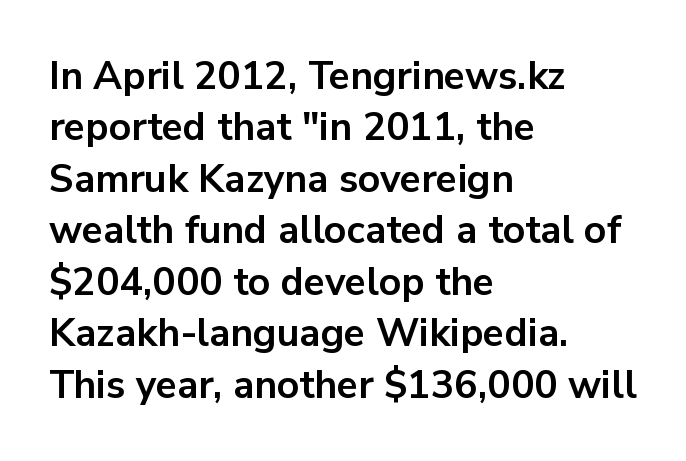
{"serif": "no", "italic": "no", "bold": "yes", "weight": "bold", "width": "normal", "stroke_contrast": "low", "x_height": "medium", "monospaced": "no", "underline": "no", "align": "left", "line_spacing": "normal", "line_spacing_ratio": 1.32, "letter_spacing": "normal", "letter_spacing_em": 0.0, "glyph_px": 39}
